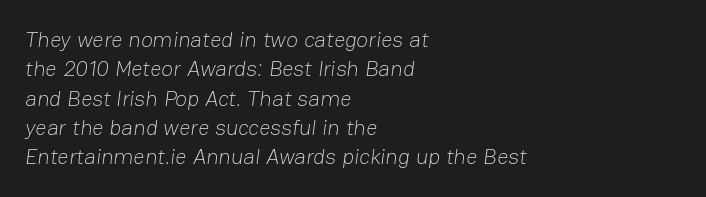
{"bold": "no", "underline": "no", "align": "left", "line_spacing": "normal", "line_spacing_ratio": 1.33, "letter_spacing": "normal", "letter_spacing_em": 0.0, "glyph_px": 22}
